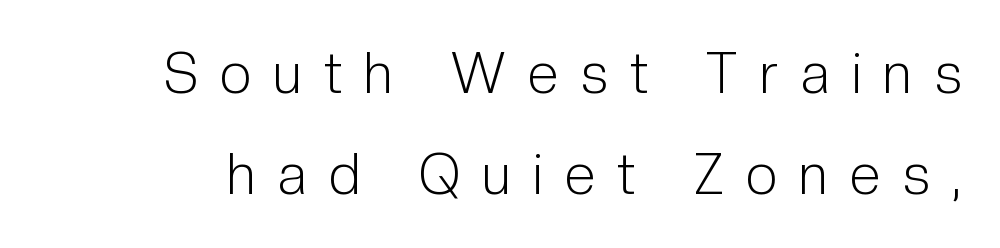
The image shows 56 px light, condensed sans-serif type, upright; set line spacing 1.81x, unusually wide letter spacing (+0.4 em), not underlined; low stroke contrast and a medium x-height.
